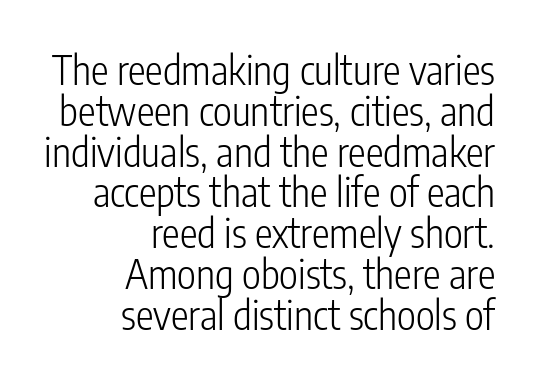
The image shows 40 px light, condensed sans-serif type, upright; set right-aligned, tight line spacing (1.02x), normal letter spacing, not underlined; low stroke contrast and a medium x-height.
